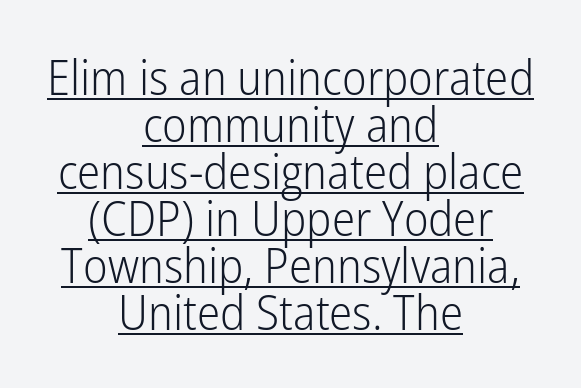
Q: Is the text bold? A: No.
Q: Is the text italic (slanted)? A: No, it is upright.
Q: Is the typeface a serif or a sans-serif typeface? A: Sans-serif.
Q: Is the text underlined? A: Yes.
Q: How is the paragraph aligned? A: Centered.
Q: Is the spacing between letters normal or unusually wide? A: Normal.
Q: Is the spacing between lines tight, normal or loose? A: Tight.
Q: Width (condensed, normal, or wide)? A: Condensed.
Q: Stroke contrast? A: Low.
Q: x-height? A: Medium.
Q: Monospaced? A: No.
